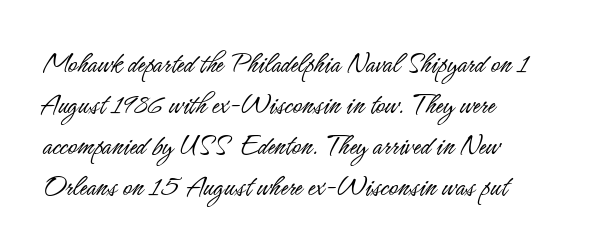
The image shows 31 px light, condensed sans-serif type; set left-aligned, normal line spacing (1.32x), normal letter spacing, not underlined; low stroke contrast and a small x-height.
